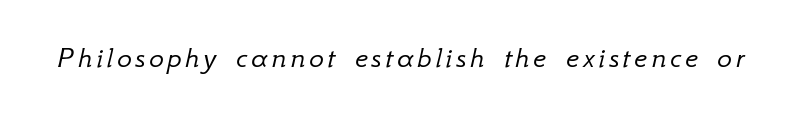
{"italic": "yes", "lean": "right", "slant_degrees": 12, "bold": "no", "weight": "light", "width": "normal", "stroke_contrast": "low", "x_height": "small", "monospaced": "no", "underline": "no", "glyph_px": 31}
